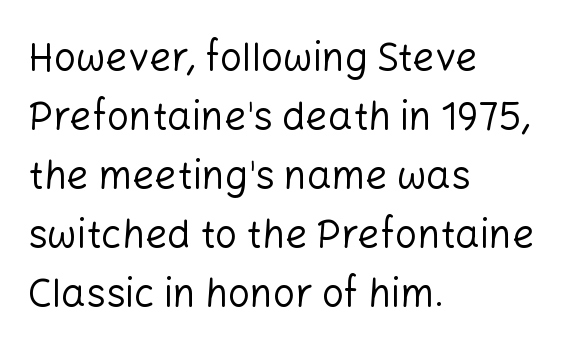
The image shows 39 px regular-weight sans-serif type, upright; set left-aligned, normal line spacing (1.51x), normal letter spacing, not underlined; low stroke contrast and a medium x-height.
